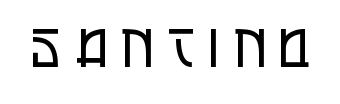
The passage shown is typed in a proportional face where columns would drift. Descenders hang freely into open space. Unlike italic type, these characters show no tilt at all. The text was rendered using a sans face with plain stroke endings.
